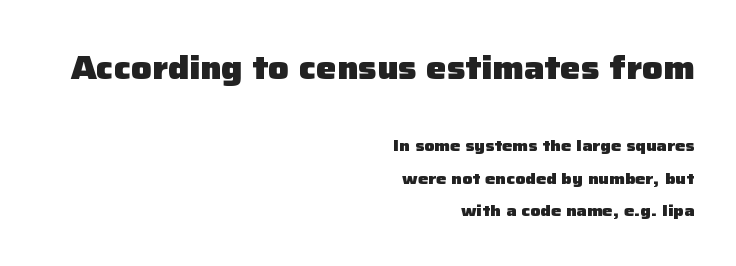
{"serif": "no", "italic": "no", "bold": "yes", "weight": "heavy", "width": "normal", "stroke_contrast": "low", "x_height": "medium", "monospaced": "no", "underline": "no", "align": "right", "line_spacing": "loose", "line_spacing_ratio": 2.02, "letter_spacing": "normal", "letter_spacing_em": 0.0, "larger_block": "first", "size_ratio": 2.0, "glyph_px": 32}
